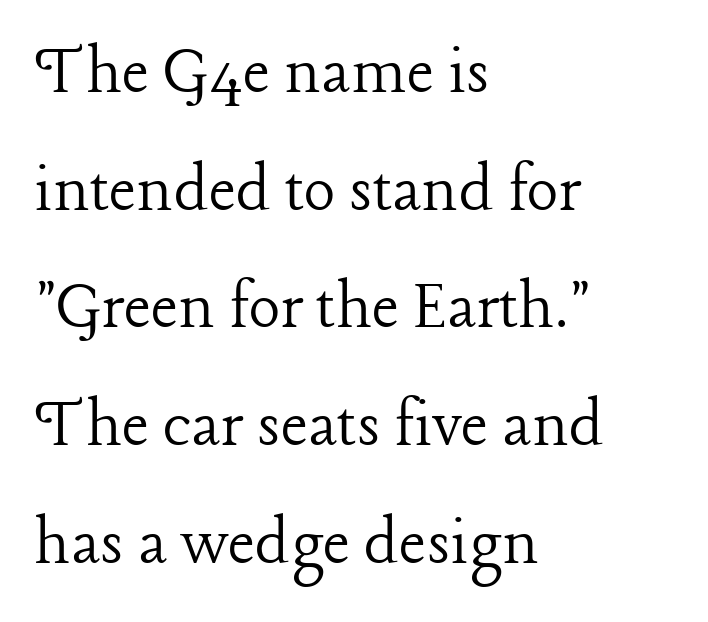
Q: Is the text bold? A: No.
Q: Is the text italic (slanted)? A: No, it is upright.
Q: Is the typeface a serif or a sans-serif typeface? A: Serif.
Q: Is the text underlined? A: No.
Q: How is the paragraph aligned? A: Left-aligned.
Q: Is the spacing between letters normal or unusually wide? A: Normal.
Q: Is the spacing between lines tight, normal or loose? A: Normal.
Q: Width (condensed, normal, or wide)? A: Normal.
Q: Stroke contrast? A: Low.
Q: x-height? A: Medium.
Q: Monospaced? A: No.
